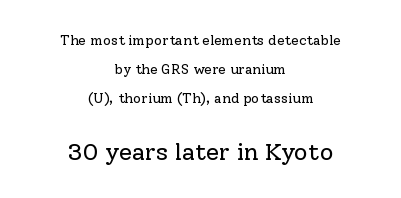
The image shows 24 px text type, upright; set centered, loose line spacing (2.07x), normal letter spacing, not underlined; the second (bottom) block is 1.71x larger.
